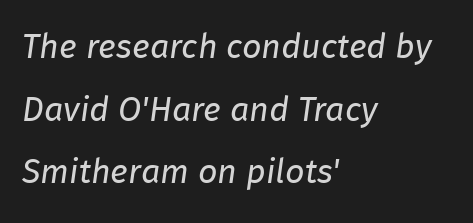
The image shows 34 px regular-weight type, italic (leaning right); set left-aligned, line spacing 1.84x, normal letter spacing, not underlined; low stroke contrast and a medium x-height.
